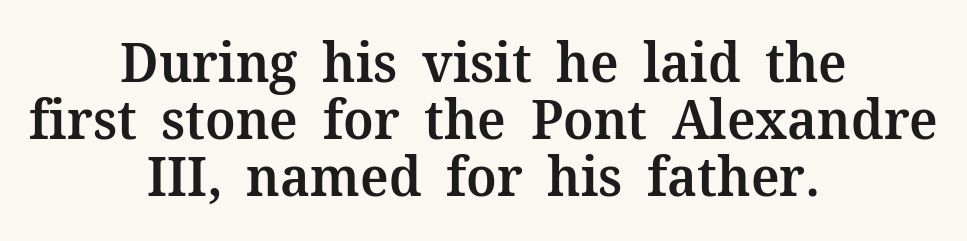
The image shows 55 px semibold serif type, upright; set centered, tight line spacing (1.04x), normal letter spacing, not underlined; medium stroke contrast and a medium x-height.
